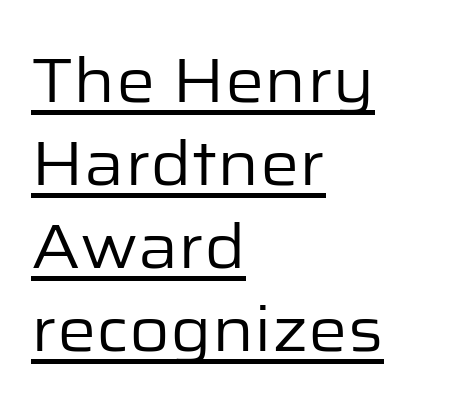
Observe the absence of serifs on each vertical stroke in this sample. Baseline-to-baseline distance is the conventional proportion of letter height. The letters advance in unequal steps, a hallmark of proportional type. Teacher's note: observe the even left margin — that is flush-left alignment.
